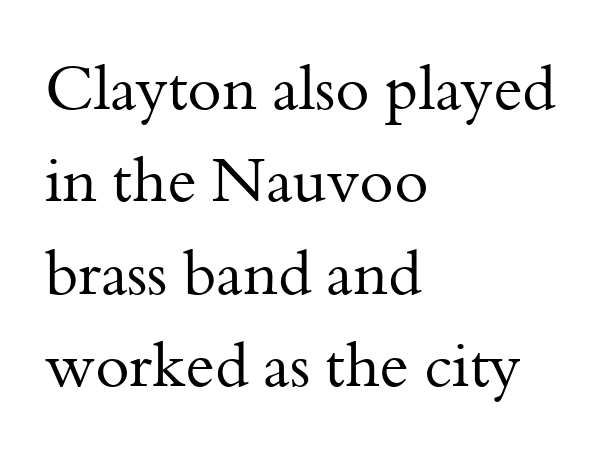
{"serif": "yes", "italic": "no", "bold": "no", "weight": "regular", "width": "normal", "stroke_contrast": "medium", "x_height": "small", "monospaced": "no", "underline": "no", "align": "left", "line_spacing": "normal", "line_spacing_ratio": 1.49, "letter_spacing": "normal", "letter_spacing_em": 0.0, "glyph_px": 62}
